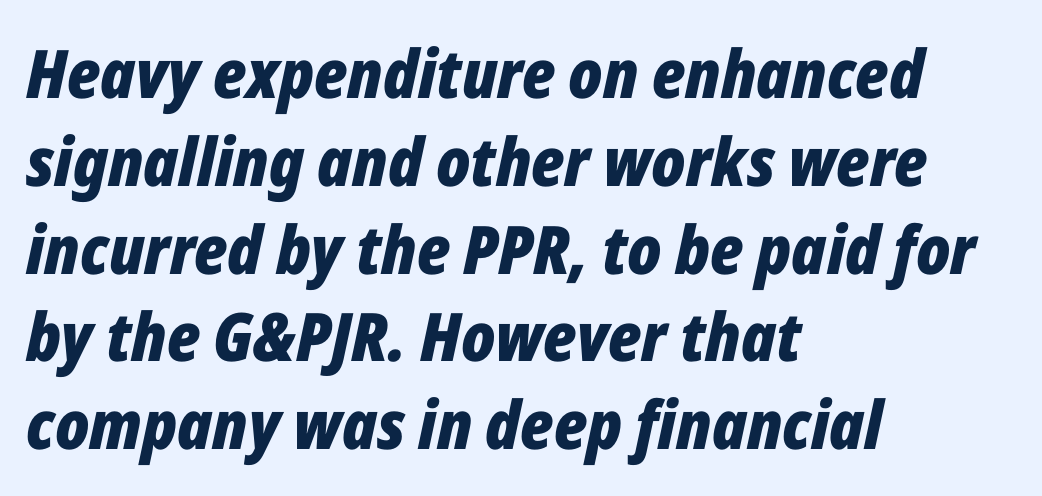
The letterforms sit shoulder to shoulder at normal distance. Spacing verdict: proportional, widths tailored to each character. This rendering uses left alignment, leaving the right contour irregular. The glyphs look as if they've been sheared to an angle. You'd pick this weight for a headline — it's a proper bold. Words float on clear page, feet unadorned.
